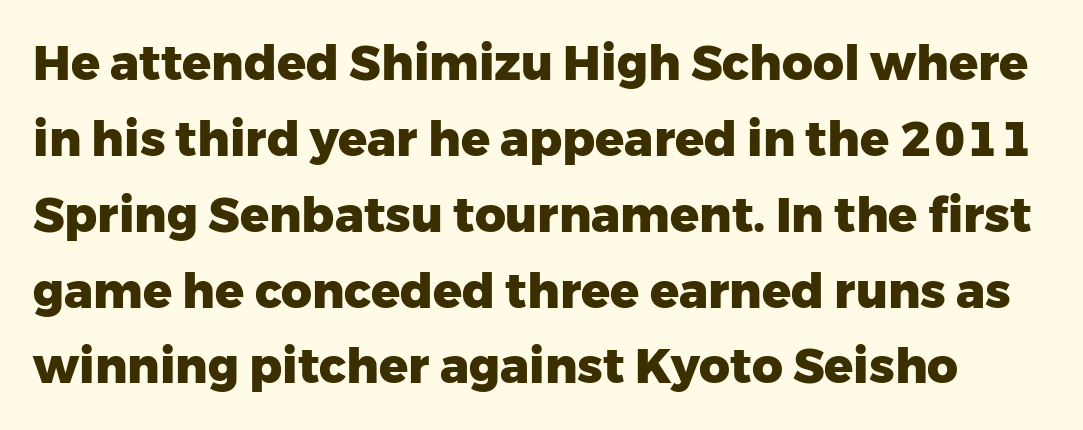
{"serif": "no", "italic": "no", "bold": "yes", "weight": "heavy", "width": "normal", "stroke_contrast": "low", "x_height": "medium", "monospaced": "no", "underline": "no", "line_spacing": "normal", "line_spacing_ratio": 1.58, "letter_spacing": "normal", "letter_spacing_em": 0.0, "glyph_px": 48}
